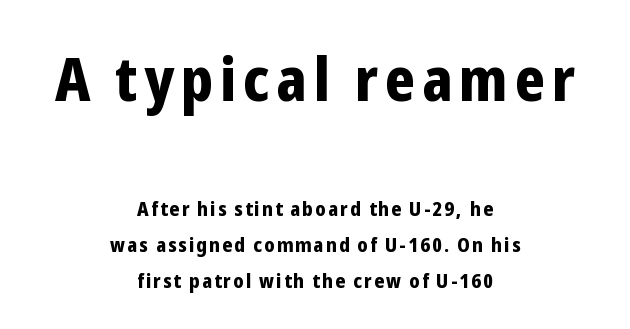
{"serif": "no", "italic": "no", "bold": "yes", "weight": "bold", "width": "condensed", "stroke_contrast": "low", "x_height": "medium", "monospaced": "no", "underline": "no", "align": "center", "line_spacing_ratio": 1.8, "larger_block": "first", "size_ratio": 3.05, "glyph_px": 61}
